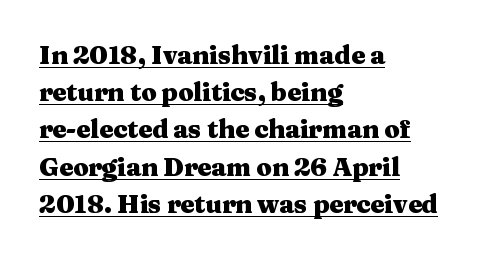
These lines are set flush left with a ragged right edge. The typesetting leans heavy: a genuine bold. Notice how the stems are strictly vertical — no italics here. Reading down the column, the eye jumps a familiar distance to each next line. The rendering uses the underline text-decoration.
